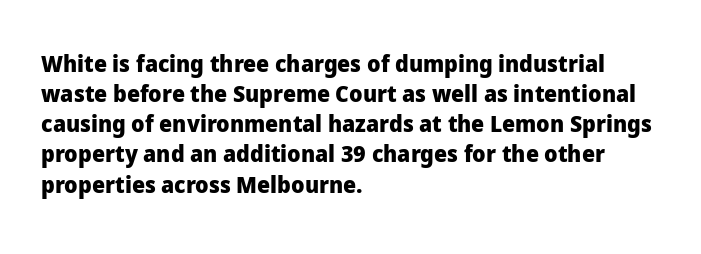
{"italic": "no", "bold": "yes", "underline": "no", "align": "left", "line_spacing": "normal", "line_spacing_ratio": 1.31, "letter_spacing": "normal", "letter_spacing_em": 0.0, "glyph_px": 23}
